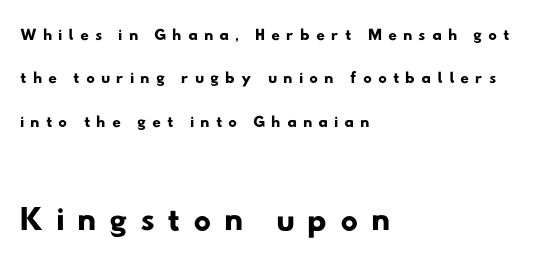
These lines are set flush left with a ragged right edge. The type is letterspaced generously, with wide tracking. Does the type have serifs? No, each stem ends abruptly. The emphasis by scale lands on block number two, below. Think of a printed novel: that variable character pitch is what you see here. A clean baseline with only descenders dipping below it.
